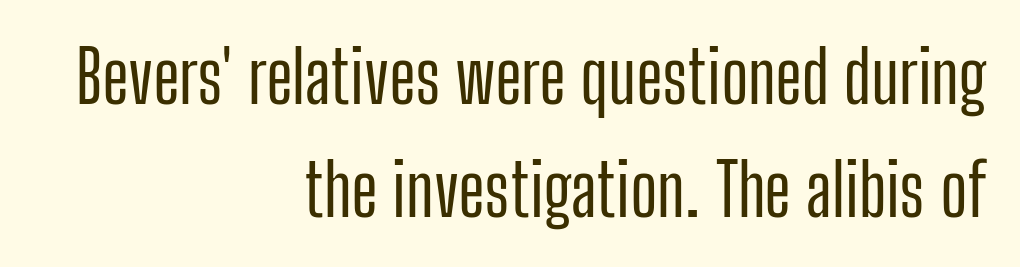
{"serif": "no", "italic": "no", "width": "condensed", "stroke_contrast": "low", "x_height": "medium", "monospaced": "no", "underline": "no", "align": "right", "line_spacing": "normal", "line_spacing_ratio": 1.57, "letter_spacing": "normal", "letter_spacing_em": 0.0, "glyph_px": 72}
